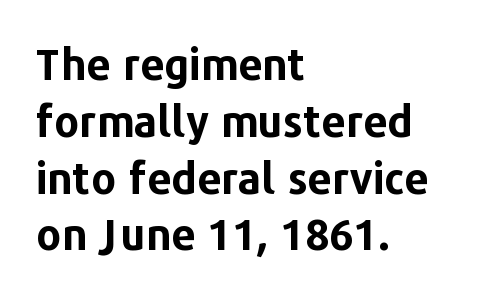
The image shows 43 px bold sans-serif type, upright; set left-aligned, normal line spacing (1.32x), normal letter spacing, not underlined; low stroke contrast and a medium x-height.
